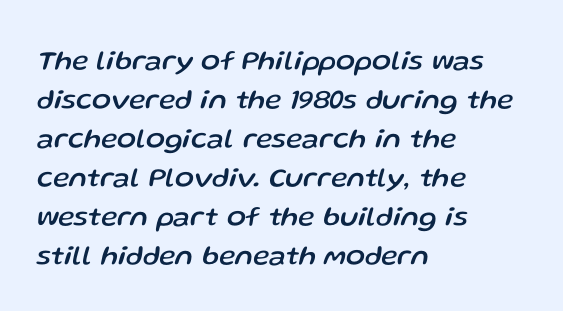
The image shows 28 px text type, italic (leaning right); set left-aligned, normal line spacing (1.39x), normal letter spacing, not underlined; low stroke contrast and a medium x-height.
